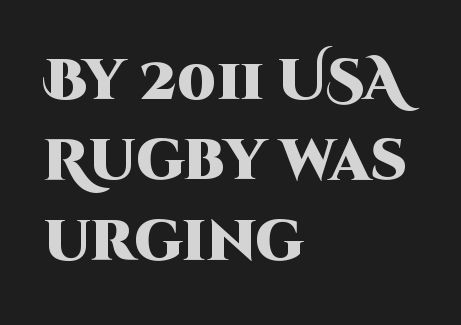
Q: Is the text bold? A: Yes.
Q: Is the text italic (slanted)? A: No, it is upright.
Q: Is the typeface a serif or a sans-serif typeface? A: Sans-serif.
Q: Is the text underlined? A: No.
Q: How is the paragraph aligned? A: Left-aligned.
Q: Is the spacing between letters normal or unusually wide? A: Normal.
Q: Is the spacing between lines tight, normal or loose? A: Normal.
Q: Width (condensed, normal, or wide)? A: Normal.
Q: Stroke contrast? A: High.
Q: x-height? A: Large.
Q: Monospaced? A: No.
